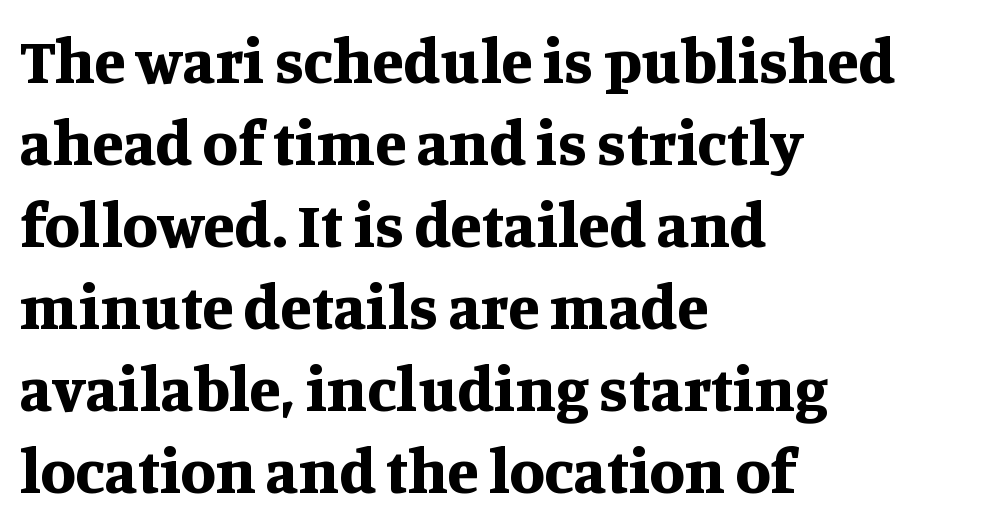
The image shows 64 px bold serif type, upright; set left-aligned, normal line spacing (1.28x), normal letter spacing, not underlined; medium stroke contrast and a large x-height.
